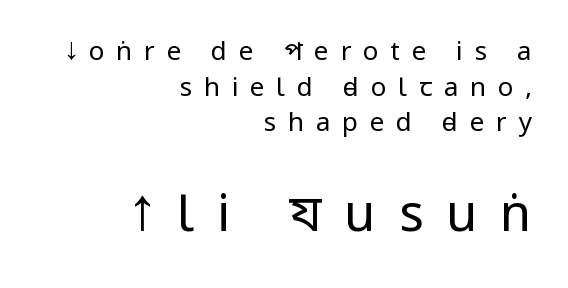
{"serif": "no", "italic": "no", "bold": "no", "weight": "regular", "width": "condensed", "stroke_contrast": "low", "x_height": "large", "monospaced": "no", "underline": "no", "align": "right", "line_spacing": "normal", "line_spacing_ratio": 1.37, "letter_spacing": "wide", "letter_spacing_em": 0.45, "larger_block": "second", "size_ratio": 1.96, "glyph_px": 51}
